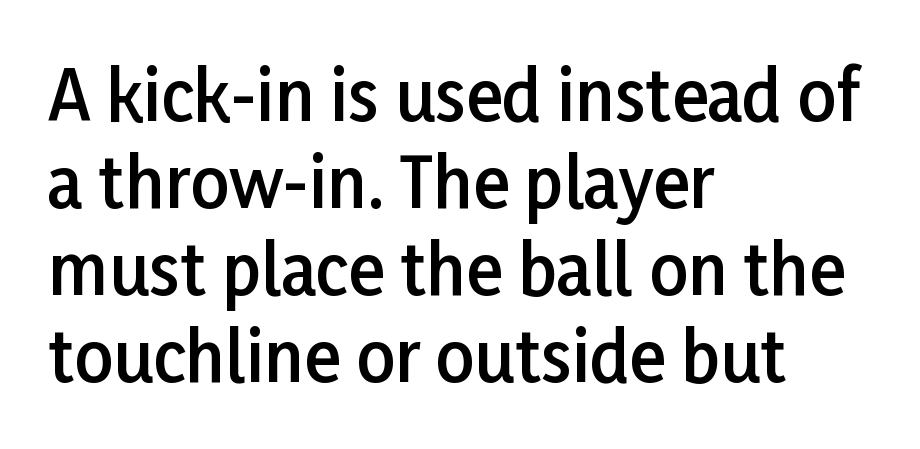
Q: Is the text bold? A: Semi-bold.
Q: Is the text italic (slanted)? A: No, it is upright.
Q: Is the typeface a serif or a sans-serif typeface? A: Sans-serif.
Q: Is the text underlined? A: No.
Q: How is the paragraph aligned? A: Left-aligned.
Q: Is the spacing between letters normal or unusually wide? A: Normal.
Q: Is the spacing between lines tight, normal or loose? A: Normal.
Q: Width (condensed, normal, or wide)? A: Normal.
Q: Stroke contrast? A: Low.
Q: x-height? A: Medium.
Q: Monospaced? A: No.
